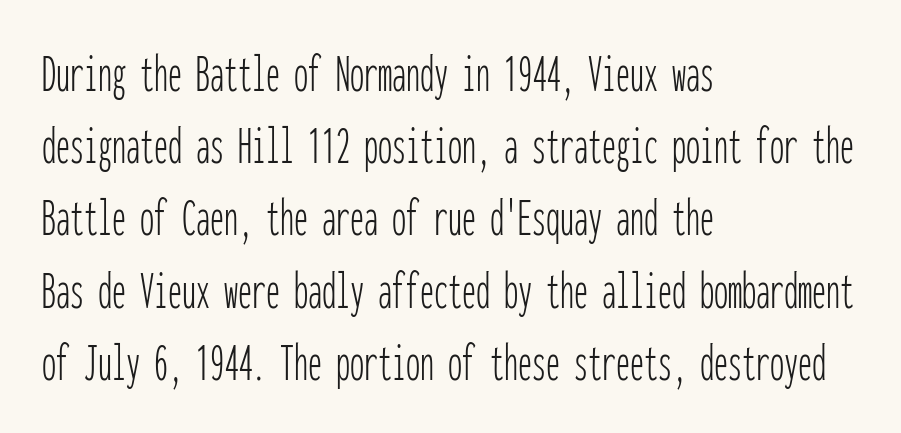
Notice how the stems are strictly vertical — no italics here. The line-height multiplier appears to be the usual default. Do the characters align in a grid? Yes, the font is monospaced. Heaviness? Minimal to ordinary, like unemphasized prose. Regarding serifs, this sample does without them.
